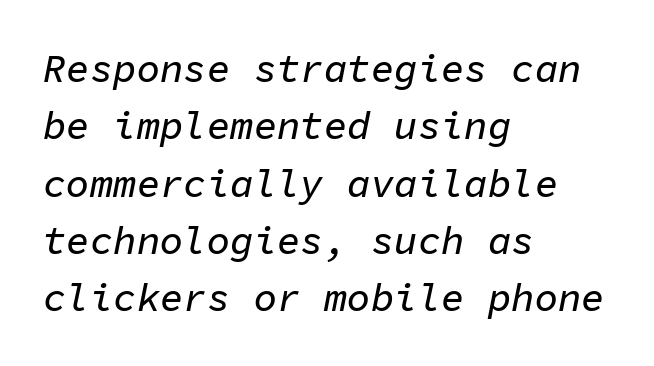
The image shows 39 px text type, italic (leaning right), monospaced; set left-aligned, normal line spacing (1.47x), normal letter spacing, not underlined; low stroke contrast and a medium x-height.
